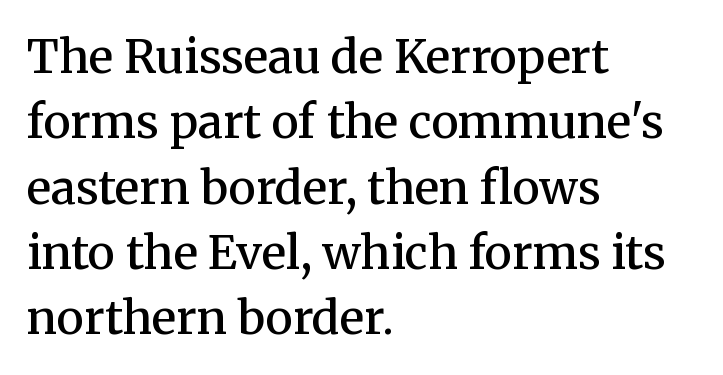
{"serif": "yes", "italic": "no", "bold": "semi", "weight": "semibold", "width": "normal", "stroke_contrast": "medium", "x_height": "medium", "monospaced": "no", "underline": "no", "align": "left", "line_spacing": "normal", "line_spacing_ratio": 1.42, "letter_spacing": "normal", "letter_spacing_em": 0.0, "glyph_px": 46}
